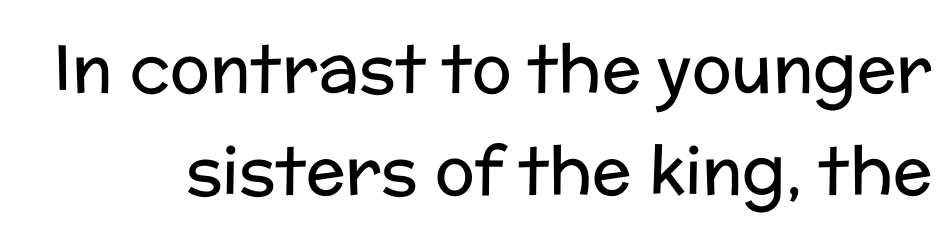
{"serif": "no", "italic": "no", "bold": "no", "weight": "regular", "width": "normal", "stroke_contrast": "low", "x_height": "medium", "monospaced": "no", "underline": "no", "line_spacing": "normal", "line_spacing_ratio": 1.55, "letter_spacing": "normal", "letter_spacing_em": 0.0, "glyph_px": 66}
